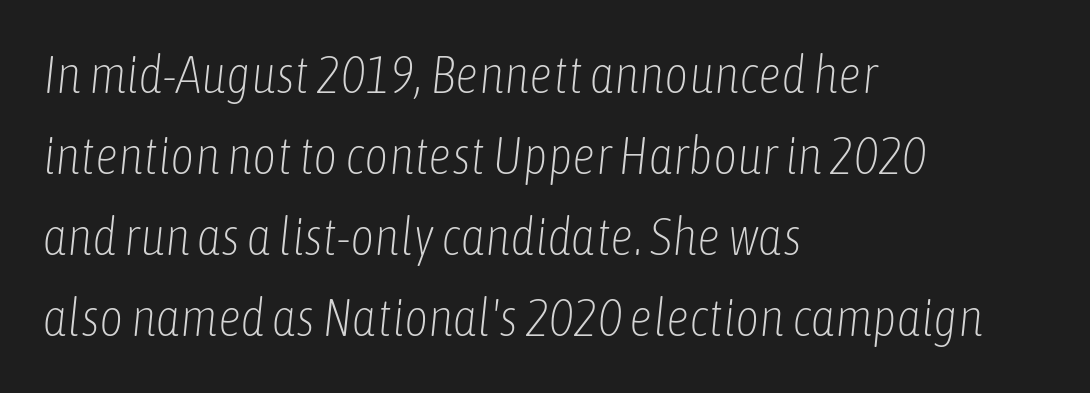
The image shows 52 px light, condensed type, italic (leaning right); set left-aligned, normal line spacing (1.56x), normal letter spacing, not underlined; low stroke contrast and a medium x-height.
